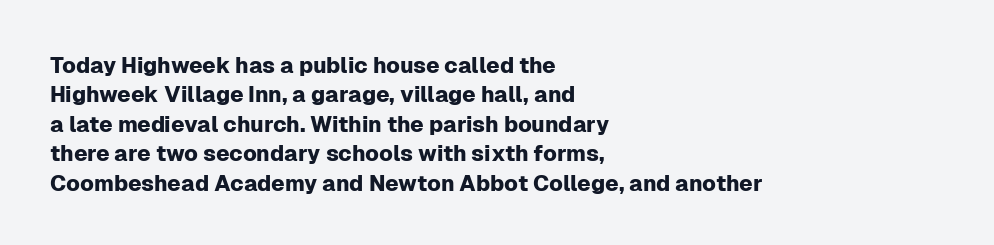
{"italic": "no", "underline": "no", "align": "left", "line_spacing": "normal", "line_spacing_ratio": 1.34, "letter_spacing": "normal", "letter_spacing_em": 0.0, "glyph_px": 22}
